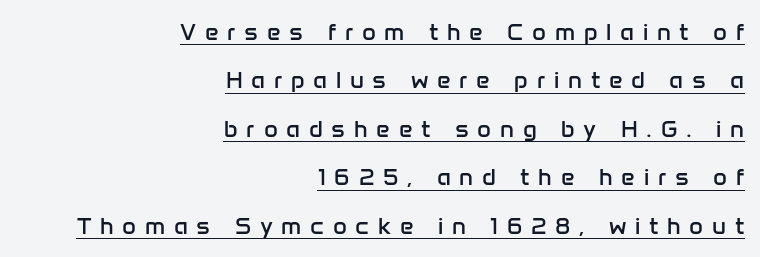
The image shows 24 px text type, upright; set right-aligned, loose line spacing (2.02x), unusually wide letter spacing (+0.36 em), underlined.
